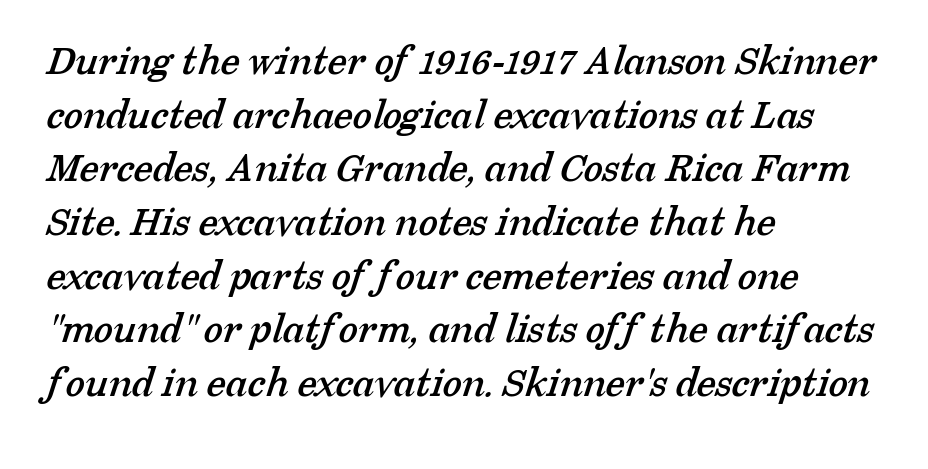
{"serif": "yes", "width": "normal", "stroke_contrast": "low", "x_height": "medium", "monospaced": "no", "underline": "no", "align": "left", "line_spacing_ratio": 1.22, "letter_spacing": "normal", "letter_spacing_em": 0.0, "glyph_px": 44}
